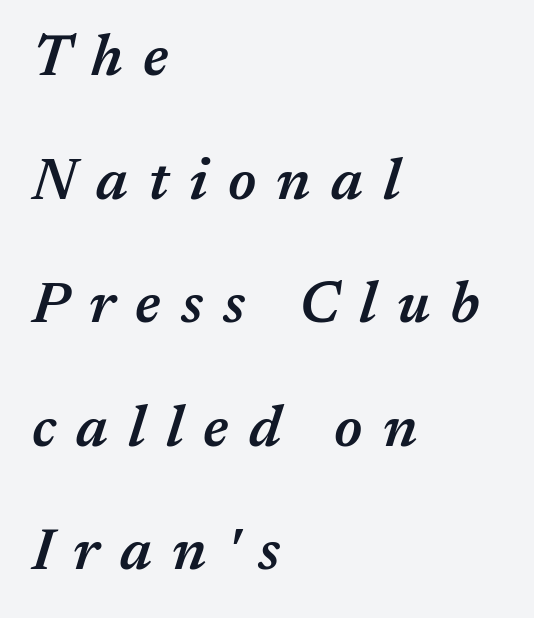
{"italic": "yes", "lean": "right", "slant_degrees": 17, "bold": "semi", "weight": "semibold", "width": "normal", "stroke_contrast": "medium", "x_height": "medium", "monospaced": "no", "underline": "no", "align": "left", "line_spacing": "loose", "line_spacing_ratio": 2.13, "letter_spacing": "wide", "letter_spacing_em": 0.35, "glyph_px": 58}
